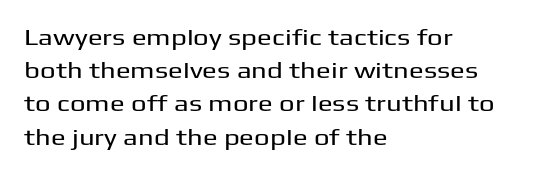
{"italic": "no", "underline": "no", "align": "left", "line_spacing": "normal", "line_spacing_ratio": 1.51, "letter_spacing": "normal", "letter_spacing_em": 0.0, "glyph_px": 22}
